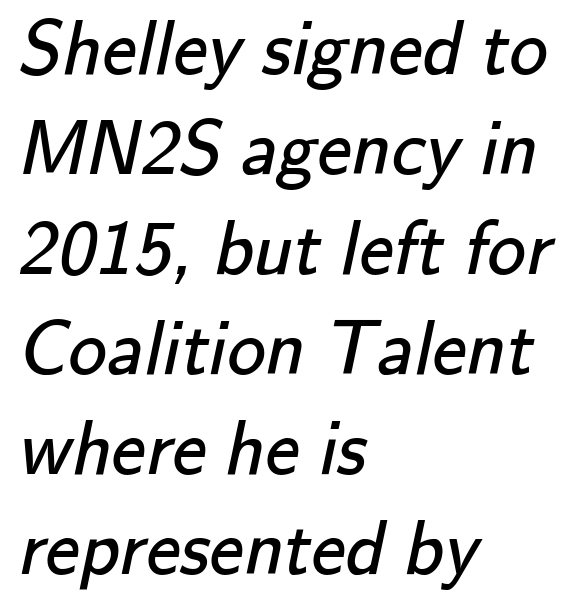
{"serif": "no", "bold": "no", "weight": "regular", "width": "normal", "stroke_contrast": "low", "x_height": "small", "monospaced": "no", "underline": "no", "align": "left", "line_spacing": "normal", "line_spacing_ratio": 1.3, "letter_spacing": "normal", "letter_spacing_em": 0.0, "glyph_px": 77}
